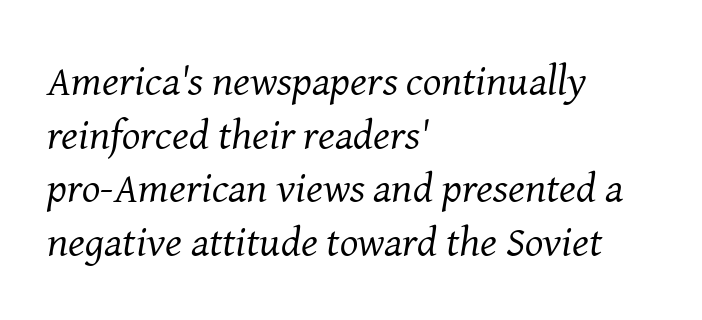
{"serif": "yes", "italic": "yes", "lean": "right", "slant_degrees": 8, "bold": "no", "weight": "regular", "width": "normal", "stroke_contrast": "medium", "x_height": "medium", "monospaced": "no", "underline": "no", "align": "left", "line_spacing": "normal", "line_spacing_ratio": 1.25, "letter_spacing": "normal", "letter_spacing_em": 0.0, "glyph_px": 43}
